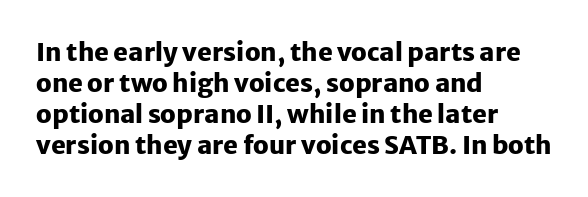
You'd pick this weight for a headline — it's a proper bold. Upright lettering throughout. Nothing unusual about the tracking: characters are spaced as the font intends. Check the space under the baseline: it is left empty.
